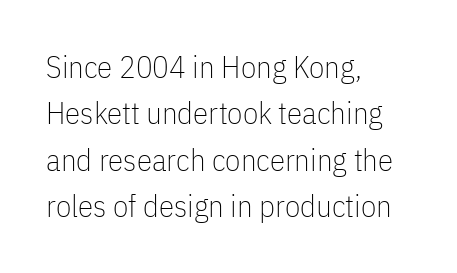
{"serif": "no", "italic": "no", "bold": "no", "weight": "thin", "width": "condensed", "stroke_contrast": "low", "x_height": "medium", "monospaced": "no", "underline": "no", "align": "left", "line_spacing": "normal", "line_spacing_ratio": 1.5, "letter_spacing": "normal", "letter_spacing_em": 0.0, "glyph_px": 31}
